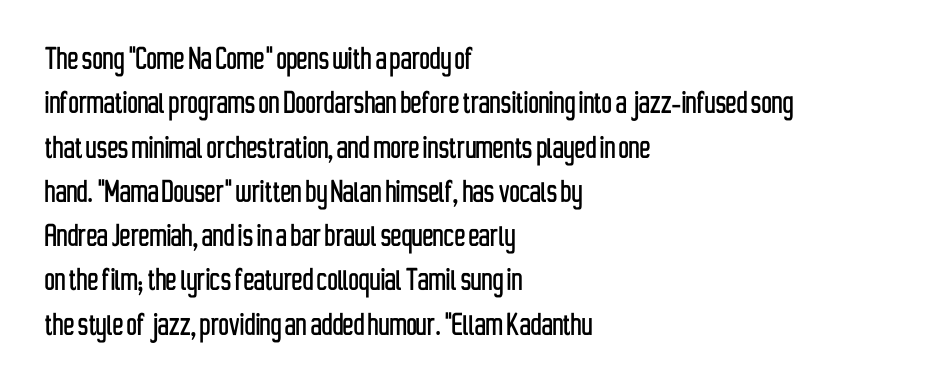
The image shows 36 px condensed sans-serif type, upright; set left-aligned, line spacing 1.23x, normal letter spacing, not underlined; low stroke contrast and a medium x-height.
